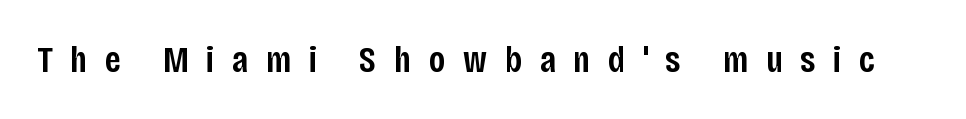
The image shows 37 px semibold, condensed sans-serif type, upright; set unusually wide letter spacing (+0.48 em), not underlined; low stroke contrast and a large x-height.
